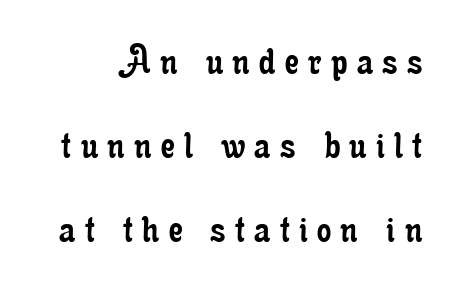
Q: Is the text bold? A: No.
Q: Is the text italic (slanted)? A: No, it is upright.
Q: Is the typeface a serif or a sans-serif typeface? A: Serif.
Q: Is the text underlined? A: No.
Q: Is the spacing between letters normal or unusually wide? A: Unusually wide.
Q: Width (condensed, normal, or wide)? A: Condensed.
Q: Stroke contrast? A: Low.
Q: x-height? A: Small.
Q: Monospaced? A: No.
